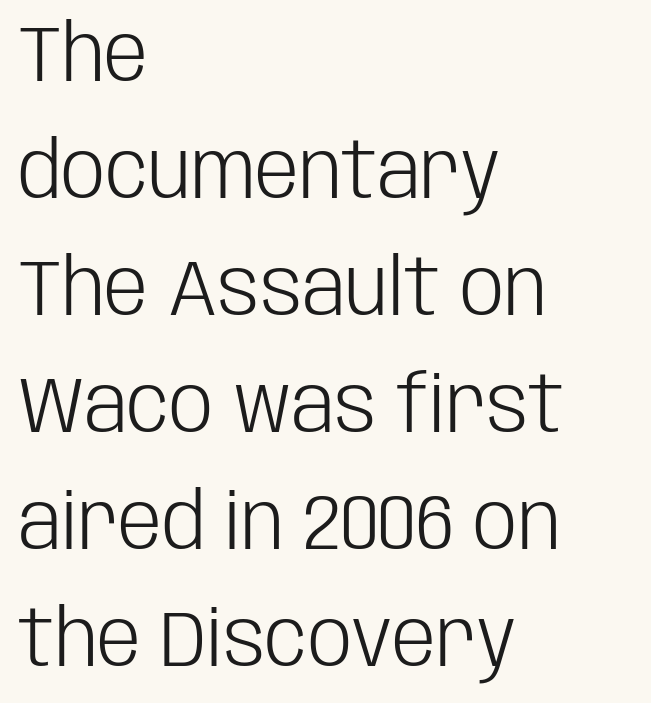
Compared with a centered layout, this one pins lines to the left instead. The lines sit at an ordinary, default distance from one another. The face used here is rendered with its standard letterfit. Varying glyph widths throughout — classic text-font behaviour. Each stroke keeps to a modest, everyday thickness or less. The text was rendered using a sans face with plain stroke endings.
